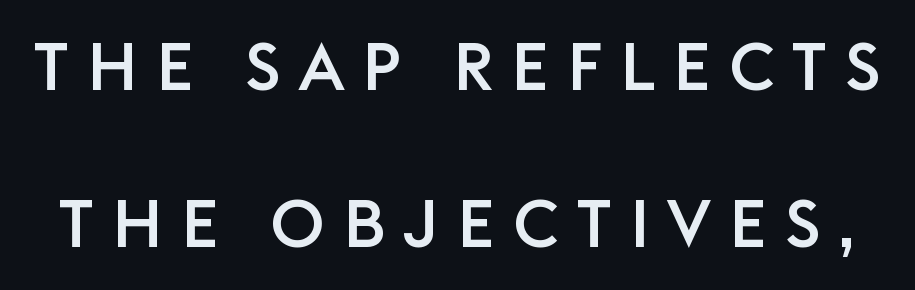
The image shows 67 px sans-serif type, upright; set loose line spacing (2.34x), unusually wide letter spacing (+0.27 em), not underlined; low stroke contrast and a large x-height.
